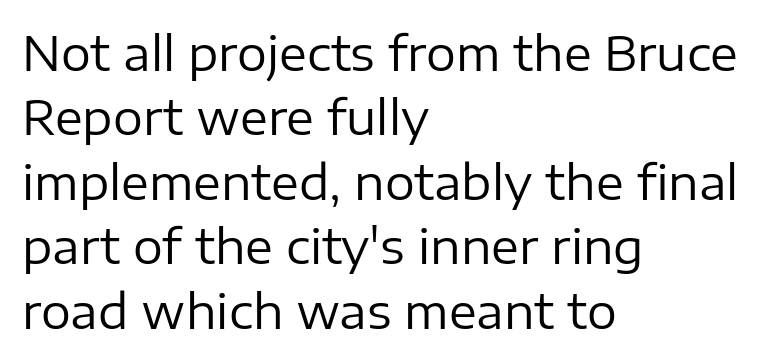
Q: Is the text bold? A: No.
Q: Is the text italic (slanted)? A: No, it is upright.
Q: Is the typeface a serif or a sans-serif typeface? A: Sans-serif.
Q: Is the text underlined? A: No.
Q: How is the paragraph aligned? A: Left-aligned.
Q: Is the spacing between letters normal or unusually wide? A: Normal.
Q: Is the spacing between lines tight, normal or loose? A: Normal.
Q: Width (condensed, normal, or wide)? A: Normal.
Q: Stroke contrast? A: Low.
Q: x-height? A: Medium.
Q: Monospaced? A: No.
